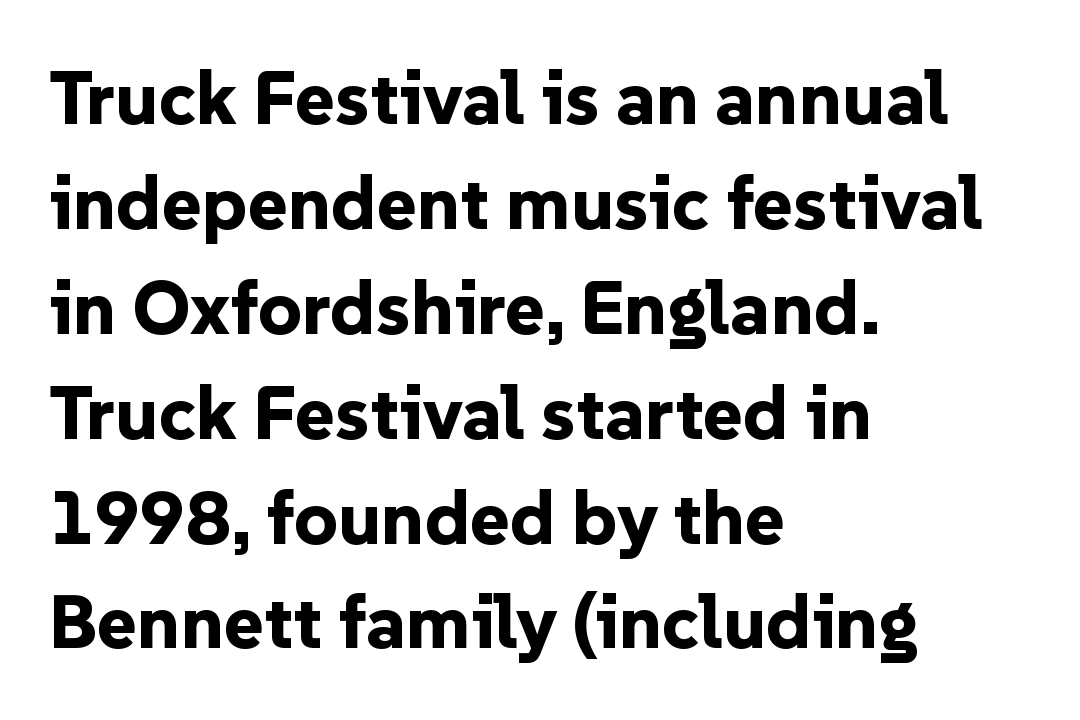
The image shows 76 px bold sans-serif type, upright; set left-aligned, normal line spacing (1.38x), normal letter spacing, not underlined; low stroke contrast and a medium x-height.
